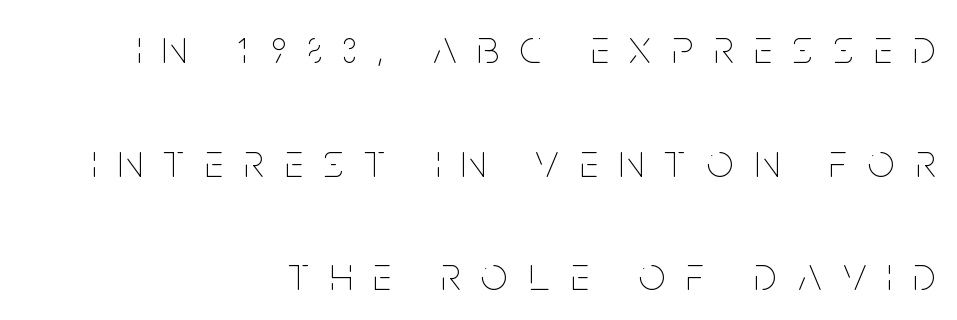
Q: Is the text bold? A: No.
Q: Is the text italic (slanted)? A: No, it is upright.
Q: Is the text underlined? A: No.
Q: How is the paragraph aligned? A: Right-aligned.
Q: Is the spacing between letters normal or unusually wide? A: Unusually wide.
Q: Is the spacing between lines tight, normal or loose? A: Loose.
Q: Width (condensed, normal, or wide)? A: Condensed.
Q: Stroke contrast? A: Low.
Q: x-height? A: Large.
Q: Monospaced? A: No.
